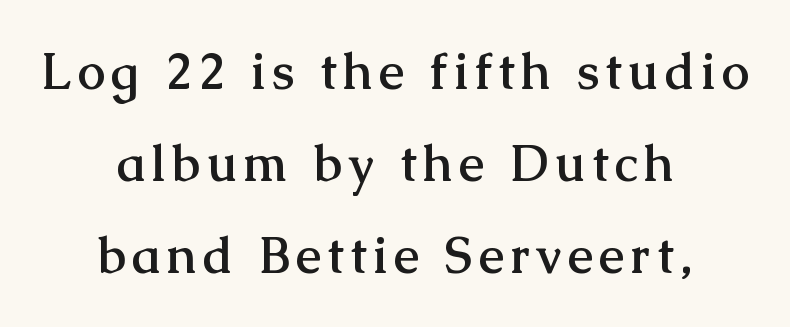
{"serif": "yes", "italic": "no", "bold": "yes", "weight": "semibold", "width": "normal", "stroke_contrast": "medium", "x_height": "medium", "monospaced": "no", "underline": "no", "align": "center", "line_spacing_ratio": 1.84, "glyph_px": 50}
